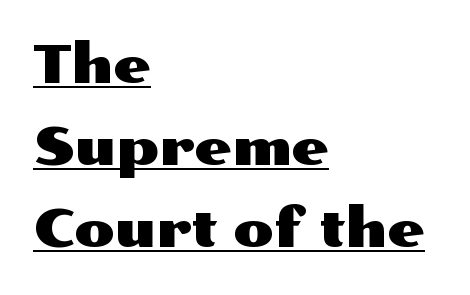
The image shows 53 px wide sans-serif type, upright; set left-aligned, normal line spacing (1.55x), normal letter spacing, underlined; medium stroke contrast and a medium x-height.
